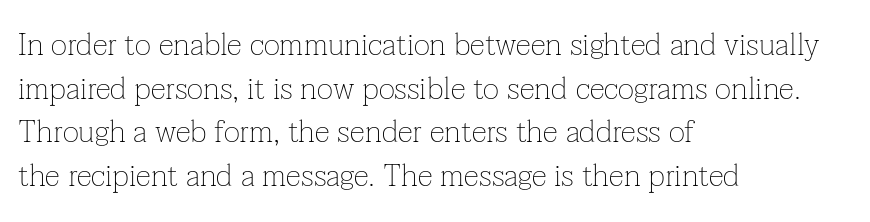
Q: Is the text bold? A: No.
Q: Is the text italic (slanted)? A: No, it is upright.
Q: Is the typeface a serif or a sans-serif typeface? A: Serif.
Q: Is the text underlined? A: No.
Q: How is the paragraph aligned? A: Left-aligned.
Q: Is the spacing between letters normal or unusually wide? A: Normal.
Q: Is the spacing between lines tight, normal or loose? A: Normal.
Q: Width (condensed, normal, or wide)? A: Normal.
Q: Stroke contrast? A: Low.
Q: x-height? A: Medium.
Q: Monospaced? A: No.
